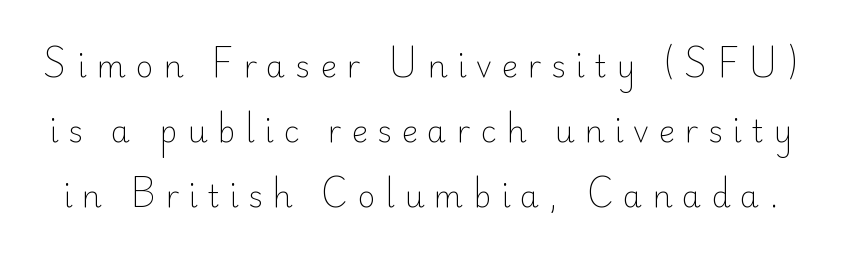
The image shows 31 px light sans-serif type, upright; set loose line spacing (2.09x), unusually wide letter spacing (+0.31 em), not underlined; low stroke contrast and a small x-height.
